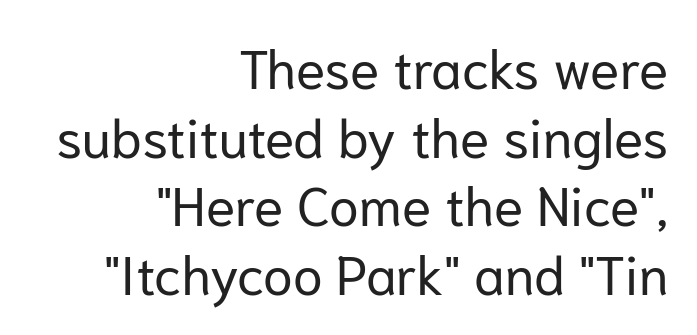
{"serif": "no", "italic": "no", "bold": "no", "weight": "regular", "width": "normal", "stroke_contrast": "low", "x_height": "medium", "monospaced": "no", "underline": "no", "align": "right", "line_spacing": "normal", "line_spacing_ratio": 1.27, "letter_spacing": "normal", "letter_spacing_em": 0.0, "glyph_px": 54}
